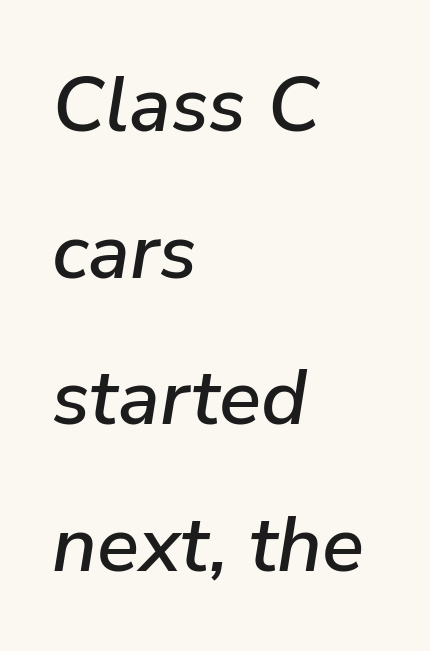
The image shows 78 px text type, italic (leaning right); set left-aligned, line spacing 1.88x, normal letter spacing, not underlined; low stroke contrast and a medium x-height.
